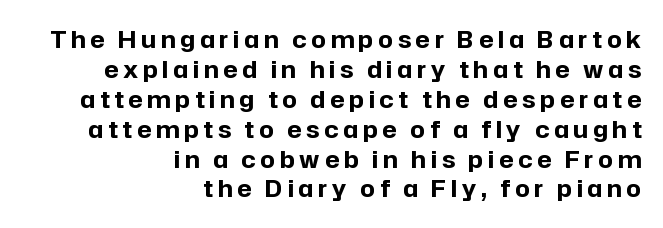
{"italic": "no", "bold": "yes", "underline": "no", "align": "right", "line_spacing": "normal", "line_spacing_ratio": 1.3, "letter_spacing": "wide", "letter_spacing_em": 0.21, "glyph_px": 23}
